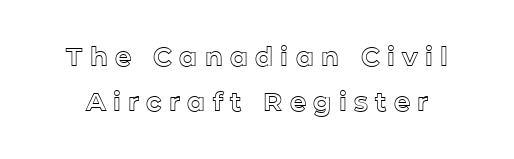
Q: Is the text italic (slanted)? A: No, it is upright.
Q: Is the text underlined? A: No.
Q: Is the spacing between letters normal or unusually wide? A: Unusually wide.
